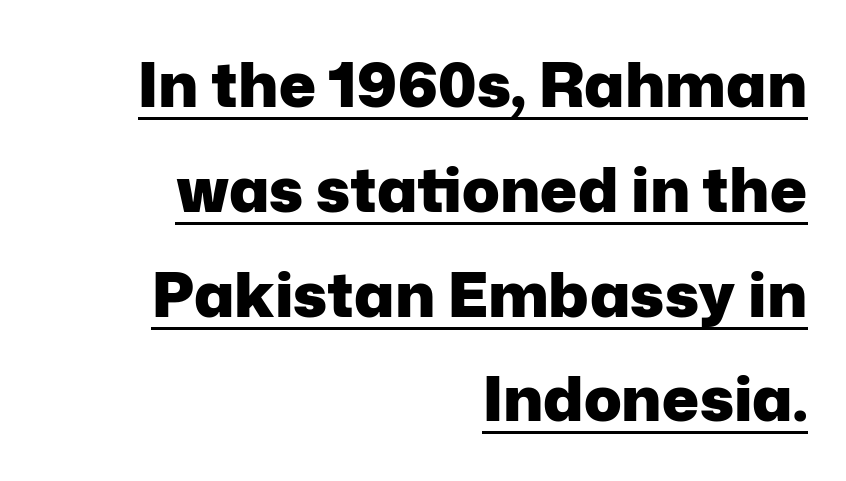
Heavy-handed strokes throughout: this text is bold. The lettering holds an erect, upright posture throughout. This sample keeps an unexceptional amount of space between lines. The typeface chosen for these lines omits serifs. Note the varied advance widths — an 'i' is clearly narrower than an 'm'. Line endings align vertically; line beginnings do not.
